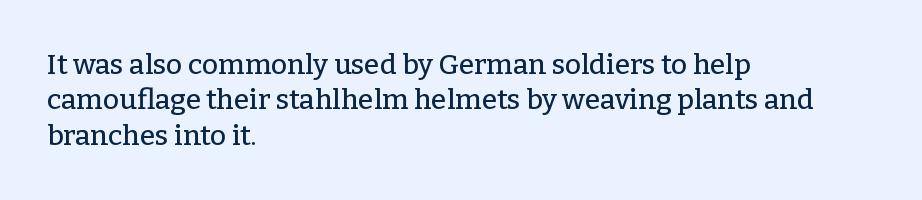
The image shows 28 px serif type, upright; set left-aligned, normal line spacing (1.26x), normal letter spacing, not underlined; low stroke contrast and a medium x-height.
